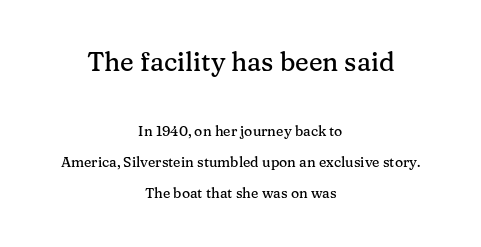
Q: Is the text italic (slanted)? A: No, it is upright.
Q: Is the text underlined? A: No.
Q: How is the paragraph aligned? A: Centered.
Q: Is the spacing between letters normal or unusually wide? A: Normal.
Q: Is the spacing between lines tight, normal or loose? A: Loose.
Q: Which block of text is set in a larger size, the first (top) or the second (bottom)? A: The first (top) one.
